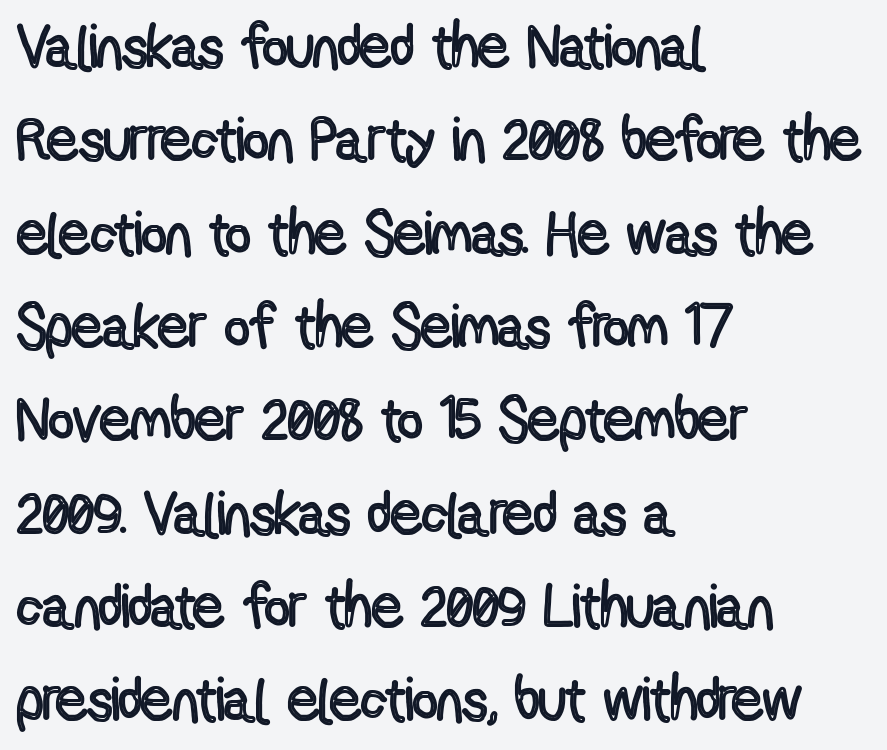
{"italic": "no", "width": "condensed", "x_height": "medium", "monospaced": "no", "underline": "no", "align": "left", "line_spacing": "normal", "line_spacing_ratio": 1.53, "letter_spacing": "normal", "letter_spacing_em": 0.0, "glyph_px": 61}
